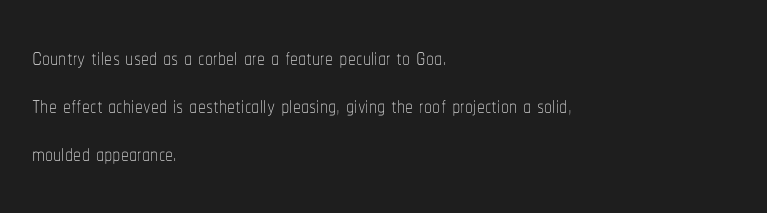
Posture: straight, roman, zero tilt. Whoever set this chose a conventional vertical rhythm. Heft: none added — not bold. The setting favours the left margin, as ordinary paragraphs usually do. A bare baseline throughout the passage.
